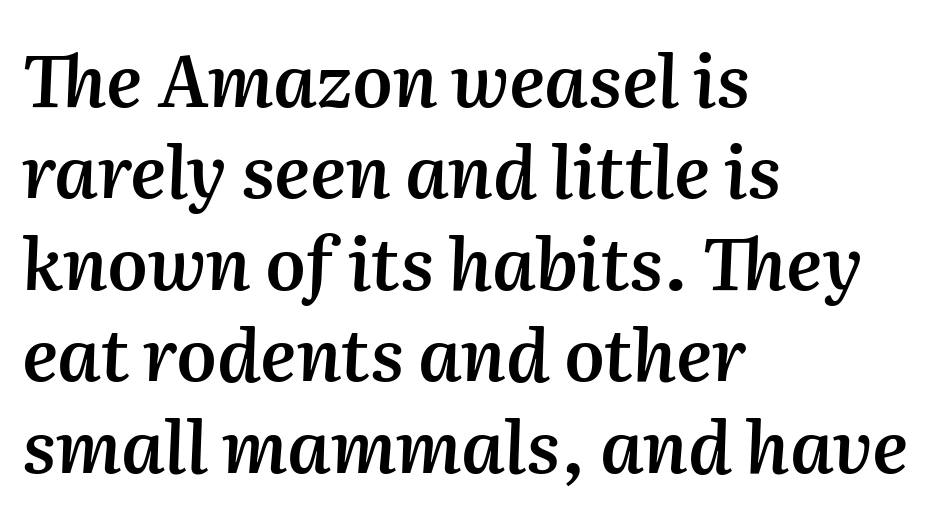
The image shows 72 px semibold type, italic (leaning right); set left-aligned, normal line spacing (1.27x), normal letter spacing, not underlined; medium stroke contrast and a medium x-height.
